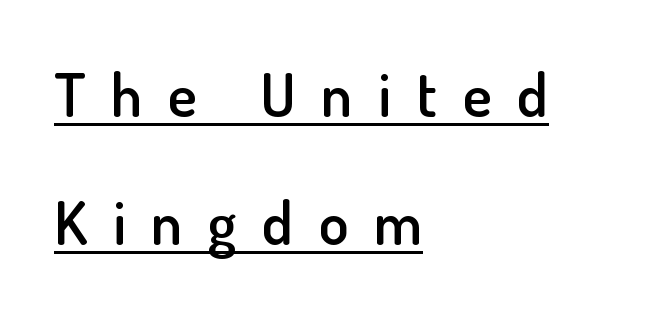
{"serif": "no", "italic": "no", "bold": "semi", "weight": "semibold", "width": "normal", "stroke_contrast": "low", "x_height": "small", "monospaced": "no", "underline": "yes", "align": "left", "line_spacing": "loose", "line_spacing_ratio": 2.1, "letter_spacing": "wide", "letter_spacing_em": 0.42, "glyph_px": 61}
